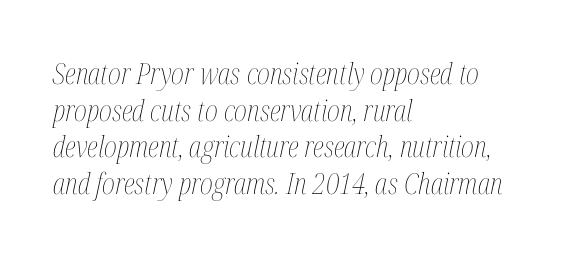
Q: Is the text bold? A: No.
Q: Is the text italic (slanted)? A: Yes, it leans right by about 12 degrees.
Q: Is the text underlined? A: No.
Q: How is the paragraph aligned? A: Left-aligned.
Q: Is the spacing between letters normal or unusually wide? A: Normal.
Q: Is the spacing between lines tight, normal or loose? A: Normal.
Q: Width (condensed, normal, or wide)? A: Condensed.
Q: Stroke contrast? A: Medium.
Q: x-height? A: Medium.
Q: Monospaced? A: No.
